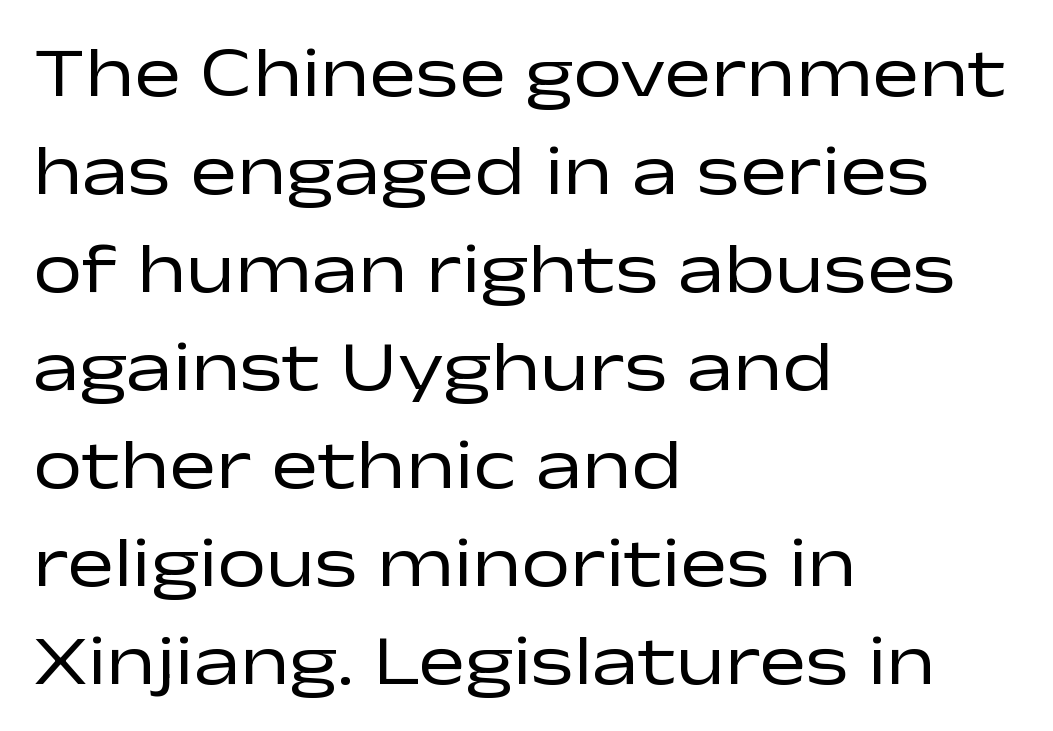
The typeface chosen for these lines omits serifs. Regarding leading, the lines here are spaced in the standard way. This sample has the flowing, uneven cadence of proportional lettering. The foot of each line stays bare and open. Ink coverage per letter is moderate at most. The letters stand straight up with perfectly vertical stems.
